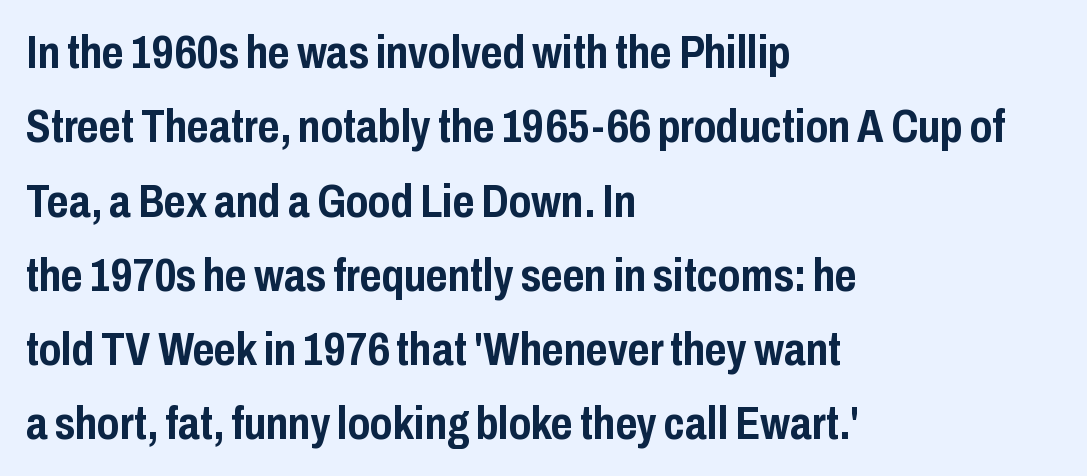
Q: Is the text bold? A: Yes.
Q: Is the text italic (slanted)? A: No, it is upright.
Q: Is the typeface a serif or a sans-serif typeface? A: Sans-serif.
Q: Is the text underlined? A: No.
Q: How is the paragraph aligned? A: Left-aligned.
Q: Is the spacing between letters normal or unusually wide? A: Normal.
Q: Is the spacing between lines tight, normal or loose? A: Normal.
Q: Width (condensed, normal, or wide)? A: Condensed.
Q: Stroke contrast? A: Low.
Q: x-height? A: Medium.
Q: Monospaced? A: No.
